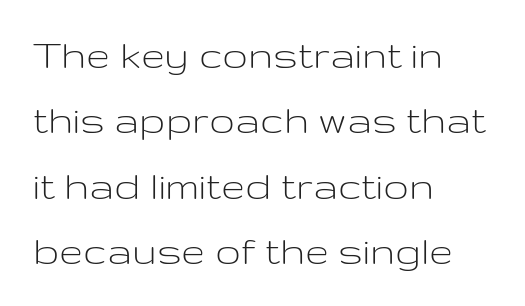
Q: Is the text bold? A: No.
Q: Is the text italic (slanted)? A: No, it is upright.
Q: Is the typeface a serif or a sans-serif typeface? A: Sans-serif.
Q: Is the text underlined? A: No.
Q: How is the paragraph aligned? A: Left-aligned.
Q: Is the spacing between letters normal or unusually wide? A: Normal.
Q: Is the spacing between lines tight, normal or loose? A: Normal.
Q: Width (condensed, normal, or wide)? A: Wide.
Q: Stroke contrast? A: Low.
Q: x-height? A: Medium.
Q: Monospaced? A: No.
